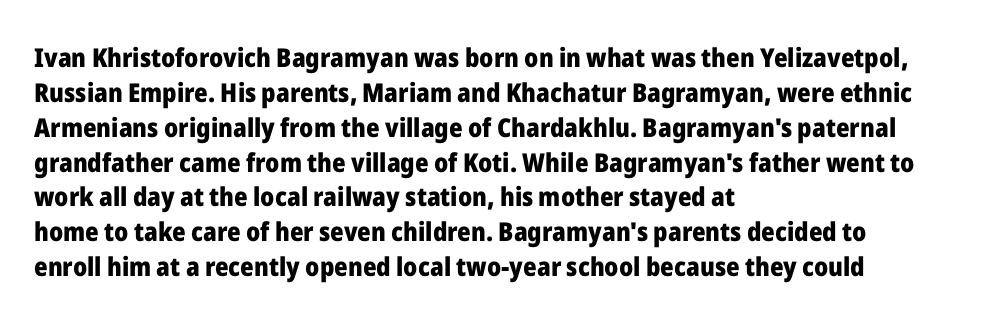
{"italic": "no", "bold": "yes", "underline": "no", "align": "left", "line_spacing": "normal", "line_spacing_ratio": 1.34, "letter_spacing": "normal", "letter_spacing_em": 0.0, "glyph_px": 26}
